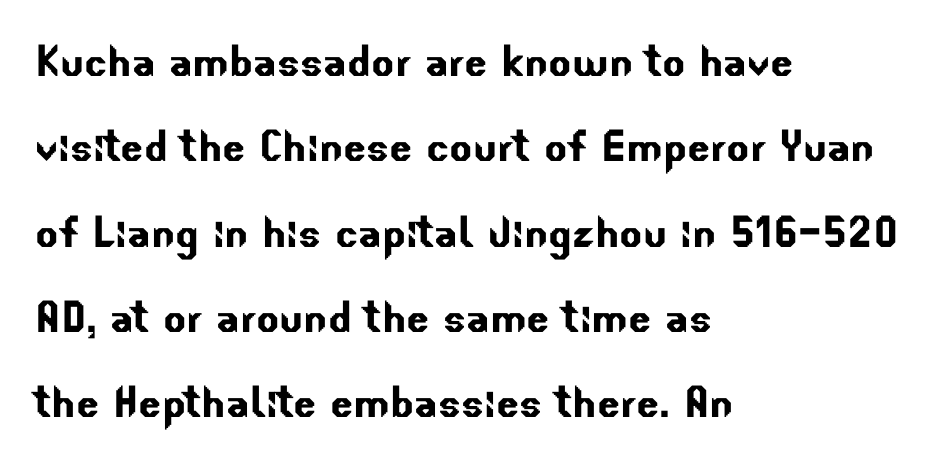
The image shows 54 px sans-serif type; set left-aligned, normal line spacing (1.58x), normal letter spacing, not underlined; low stroke contrast and a small x-height.
